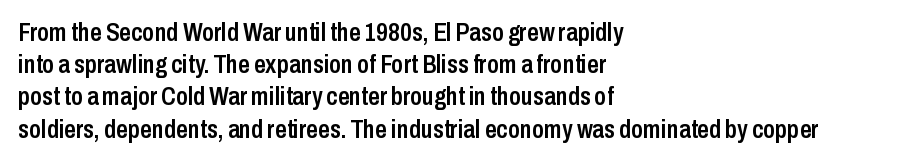
The image shows 26 px text type, upright; set left-aligned, line spacing 1.24x, normal letter spacing, not underlined.
